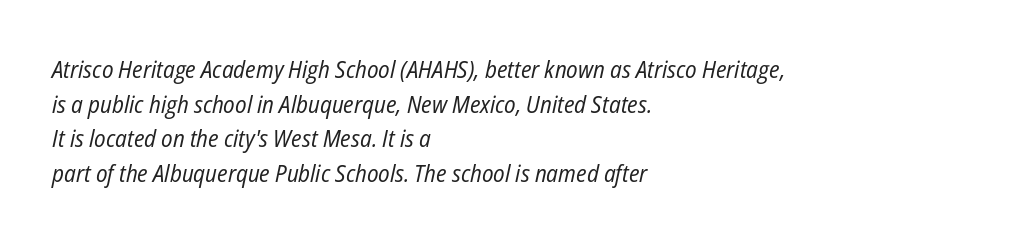
{"italic": "yes", "lean": "right", "slant_degrees": 12, "bold": "no", "underline": "no", "align": "left", "line_spacing": "normal", "line_spacing_ratio": 1.44, "letter_spacing": "normal", "letter_spacing_em": 0.0, "glyph_px": 24}
